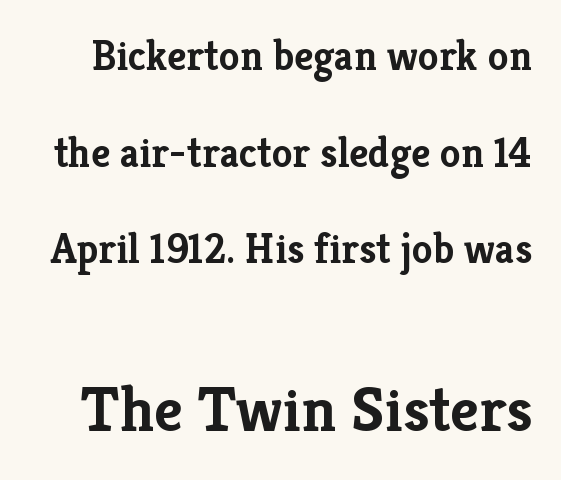
Typographically, this falls in the serif category. Chunky letters — that's bold for sure. Vertical spacing — loose. Inter-character spacing is left at the font's built-in metrics. Spacing verdict: proportional, widths tailored to each character. The face used here appears at its bigger size in the lower chunk.
